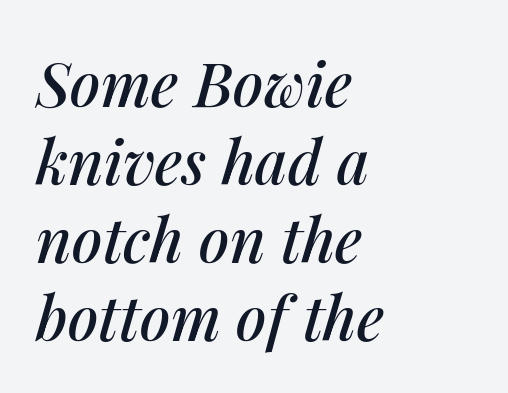
This sample has the flowing, uneven cadence of proportional lettering. Notice how descenders clear the ascenders below comfortably — that's standard leading. The line texture is even and compact thanks to regular tracking. Tall strokes in this sample are angled rather than plumb. The paragraph shown leans on its left margin. Bare-footed words on every line.
